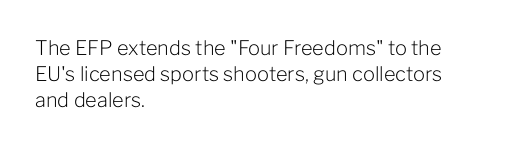
{"italic": "no", "bold": "no", "underline": "no", "align": "left", "line_spacing": "normal", "line_spacing_ratio": 1.29, "letter_spacing": "normal", "letter_spacing_em": 0.0, "glyph_px": 20}
